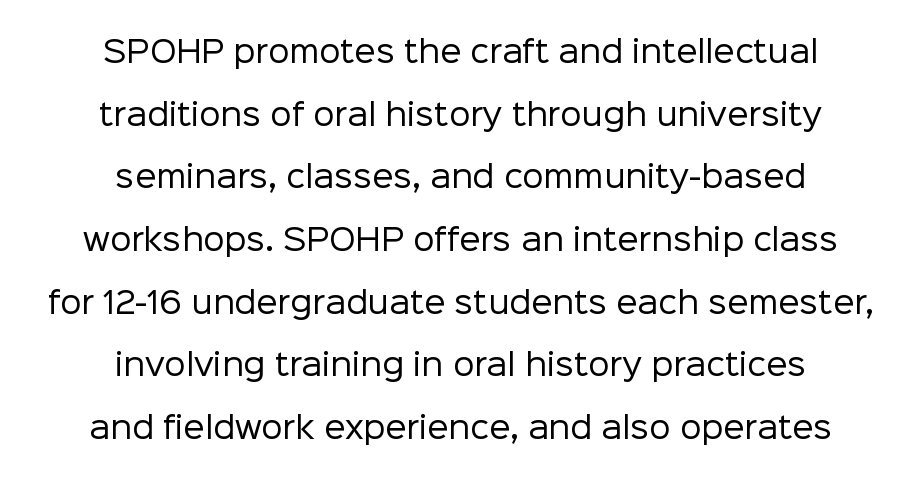
Q: Is the text bold? A: No.
Q: Is the text italic (slanted)? A: No, it is upright.
Q: Is the typeface a serif or a sans-serif typeface? A: Sans-serif.
Q: Is the text underlined? A: No.
Q: How is the paragraph aligned? A: Centered.
Q: Is the spacing between letters normal or unusually wide? A: Normal.
Q: Is the spacing between lines tight, normal or loose? A: Loose.
Q: Width (condensed, normal, or wide)? A: Normal.
Q: Stroke contrast? A: Low.
Q: x-height? A: Medium.
Q: Monospaced? A: No.
